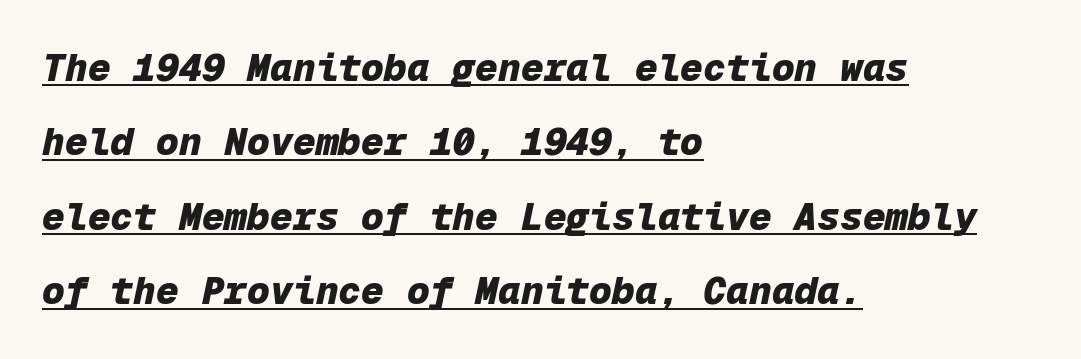
The image shows 38 px heavy type, italic (leaning right), monospaced; set left-aligned, loose line spacing (1.96x), normal letter spacing, underlined; low stroke contrast and a medium x-height.
